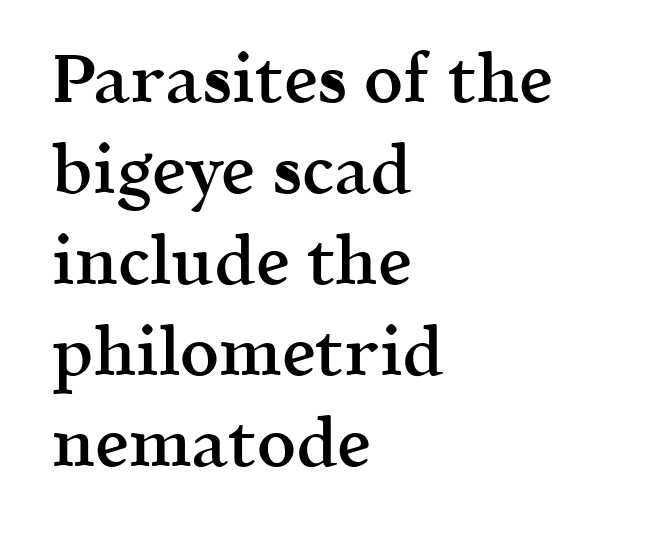
{"serif": "yes", "italic": "no", "bold": "semi", "weight": "semibold", "width": "normal", "x_height": "medium", "monospaced": "no", "underline": "no", "align": "left", "line_spacing": "normal", "line_spacing_ratio": 1.34, "letter_spacing": "normal", "letter_spacing_em": 0.0, "glyph_px": 68}
